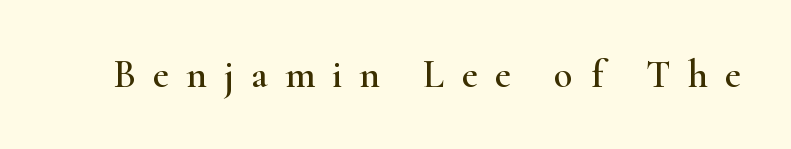
Is this a fixed-width face? No — the glyphs have proportional, varying widths. The gaps between neighbouring characters are conspicuously large. The glyphs are unaccompanied by any horizontal stroke below them. Characters remain perfectly vertical along every line. The glyphs in this specimen are seriffed.
